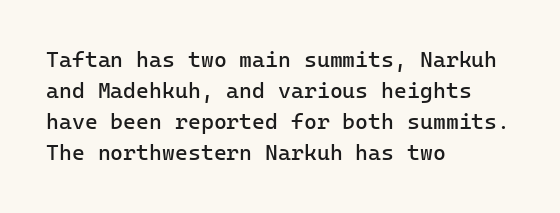
Q: Is the text bold? A: No.
Q: Is the text italic (slanted)? A: No, it is upright.
Q: Is the text underlined? A: No.
Q: How is the paragraph aligned? A: Left-aligned.
Q: Is the spacing between letters normal or unusually wide? A: Normal.
Q: Is the spacing between lines tight, normal or loose? A: Normal.
